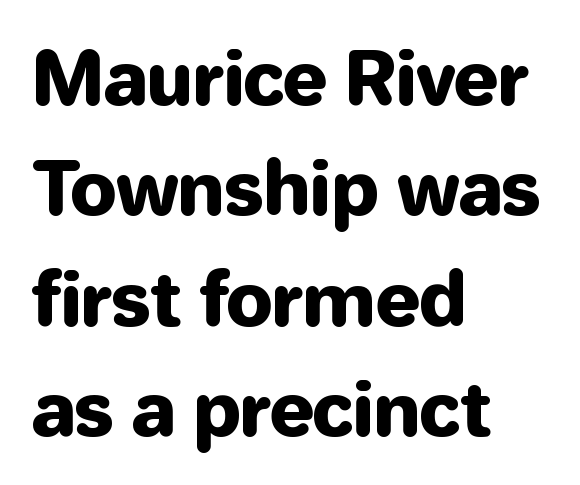
{"serif": "no", "italic": "no", "width": "normal", "stroke_contrast": "low", "x_height": "medium", "monospaced": "no", "underline": "no", "align": "left", "line_spacing": "normal", "line_spacing_ratio": 1.49, "letter_spacing": "normal", "letter_spacing_em": 0.0, "glyph_px": 74}
